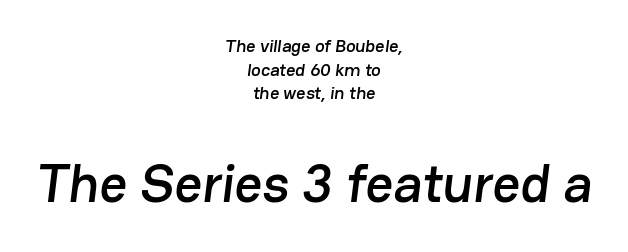
Neither beginnings nor endings align; midpoints do. Honestly, the row spacing looks completely unremarkable. Check the space under the baseline: it is left empty. The letters carry no serifs — their stems end cleanly without finishing strokes.
